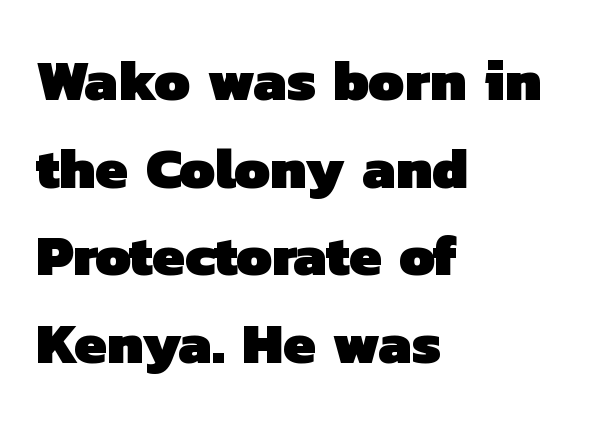
Q: Is the text bold? A: Yes.
Q: Is the typeface a serif or a sans-serif typeface? A: Sans-serif.
Q: Is the text underlined? A: No.
Q: How is the paragraph aligned? A: Left-aligned.
Q: Is the spacing between letters normal or unusually wide? A: Normal.
Q: Is the spacing between lines tight, normal or loose? A: Normal.
Q: Width (condensed, normal, or wide)? A: Normal.
Q: Stroke contrast? A: Low.
Q: x-height? A: Medium.
Q: Monospaced? A: No.
